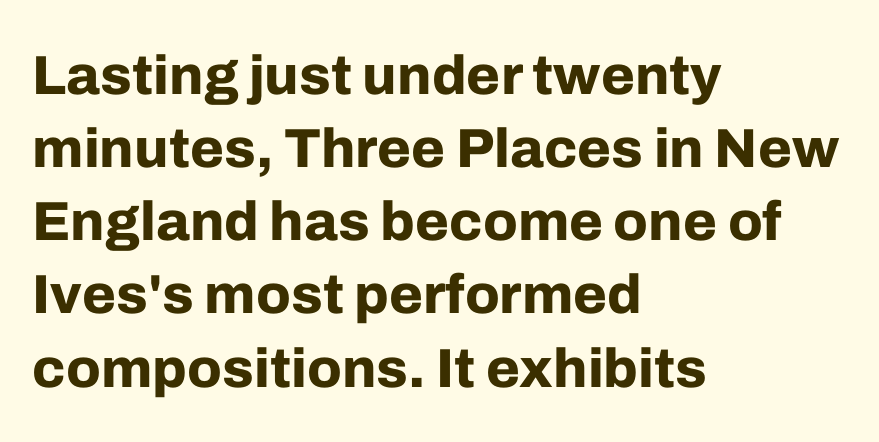
Q: Is the text bold? A: Yes.
Q: Is the text italic (slanted)? A: No, it is upright.
Q: Is the typeface a serif or a sans-serif typeface? A: Sans-serif.
Q: Is the text underlined? A: No.
Q: How is the paragraph aligned? A: Left-aligned.
Q: Is the spacing between letters normal or unusually wide? A: Normal.
Q: Is the spacing between lines tight, normal or loose? A: Normal.
Q: Width (condensed, normal, or wide)? A: Normal.
Q: Stroke contrast? A: Low.
Q: x-height? A: Medium.
Q: Monospaced? A: No.
